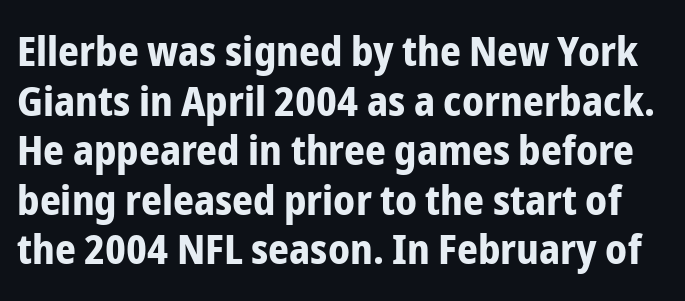
Underline: absent. Regarding serifs, this sample does without them. Varying glyph widths throughout — classic text-font behaviour. The glyphs have the mass of a bold cut. No italicization has been applied; the sample stays upright. There is no visible air inserted between adjacent glyphs.
